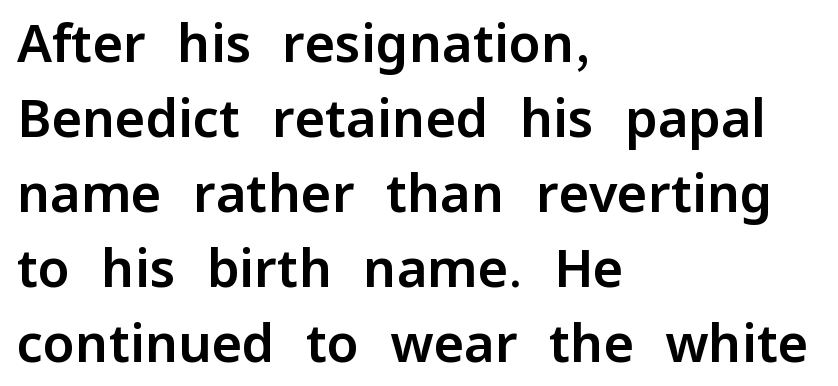
{"serif": "no", "italic": "no", "width": "normal", "stroke_contrast": "low", "x_height": "medium", "monospaced": "no", "underline": "no", "align": "left", "line_spacing": "normal", "line_spacing_ratio": 1.44, "letter_spacing": "normal", "letter_spacing_em": 0.0, "glyph_px": 52}
